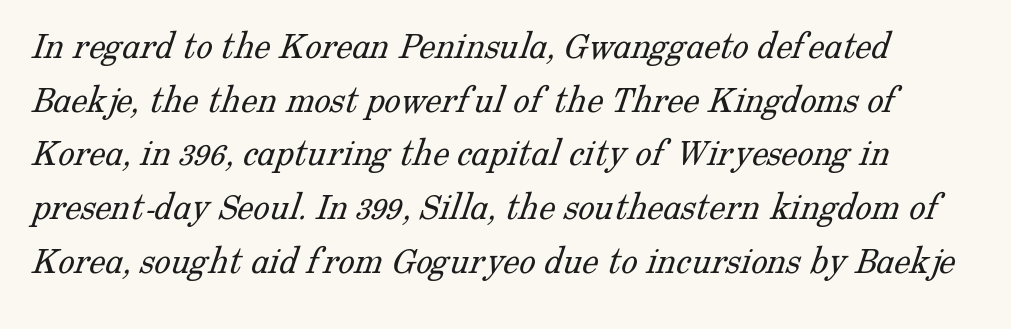
Q: Is the text bold? A: No.
Q: Is the typeface a serif or a sans-serif typeface? A: Serif.
Q: Is the text underlined? A: No.
Q: Is the spacing between letters normal or unusually wide? A: Normal.
Q: Is the spacing between lines tight, normal or loose? A: Normal.
Q: Width (condensed, normal, or wide)? A: Normal.
Q: Stroke contrast? A: Low.
Q: x-height? A: Medium.
Q: Monospaced? A: No.
